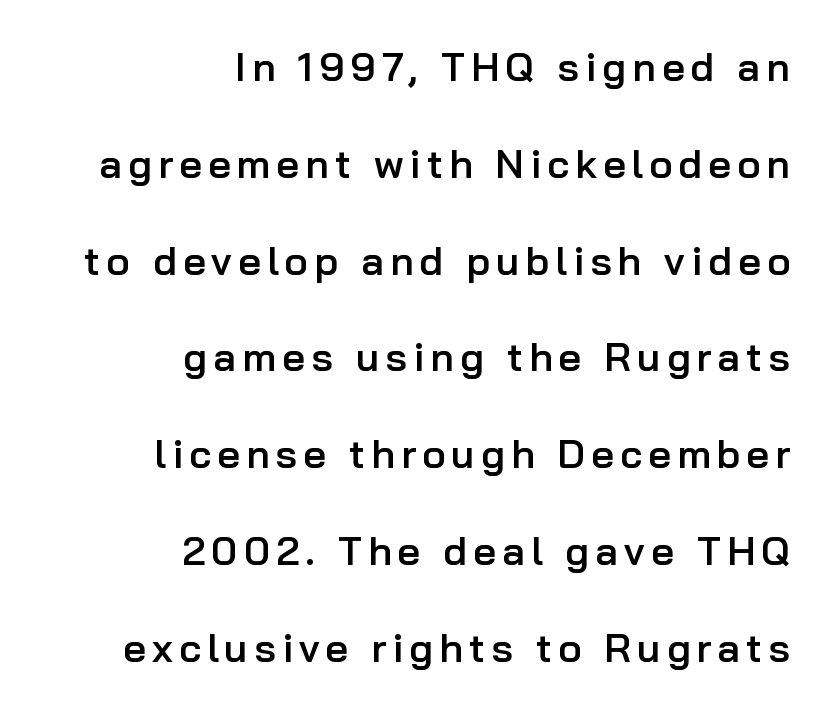
{"serif": "no", "italic": "no", "bold": "semi", "weight": "semibold", "width": "normal", "stroke_contrast": "low", "x_height": "medium", "monospaced": "no", "underline": "no", "align": "right", "line_spacing": "loose", "line_spacing_ratio": 2.42, "glyph_px": 40}
